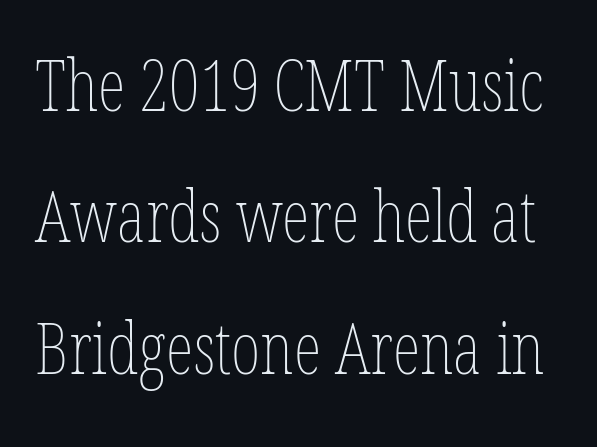
The image shows 71 px thin, condensed type, upright; set line spacing 1.85x, normal letter spacing, not underlined; low stroke contrast and a medium x-height.
